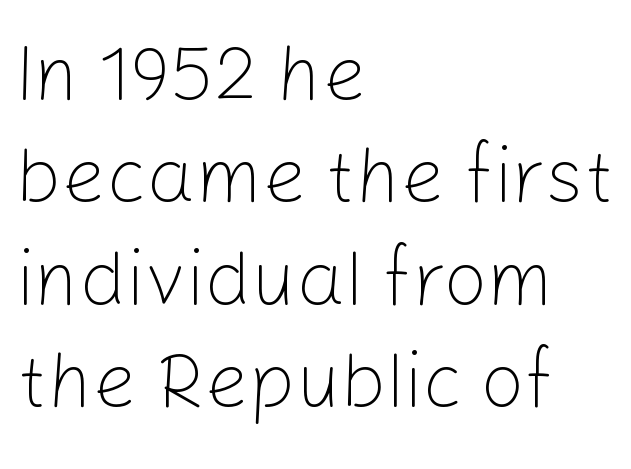
In terms of letterspacing, this is plain default setting. The passage shown is not underscored anywhere. Leading: standard. Typographically, this falls in the sans-serif category. Where is the straight margin? On the left. Compared with a typical body face, this is equally light or lighter still.
